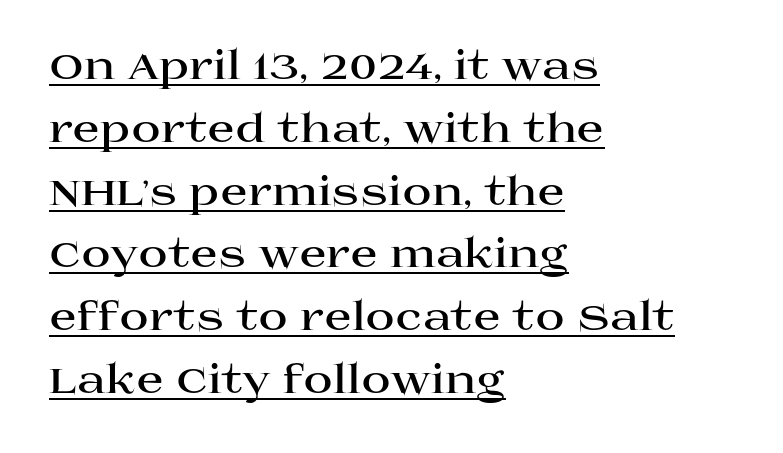
The sample's only ornament is a line tracing under the words. These lines carry a lot of weight — the face is fully bold. The letters sit at their default tracking, neither squeezed nor spread. The typesetter chose a ragged-right arrangement here. You could not count columns in this text — the font is proportionally spaced. Check where the strokes stop: tiny serifs finish them off.
